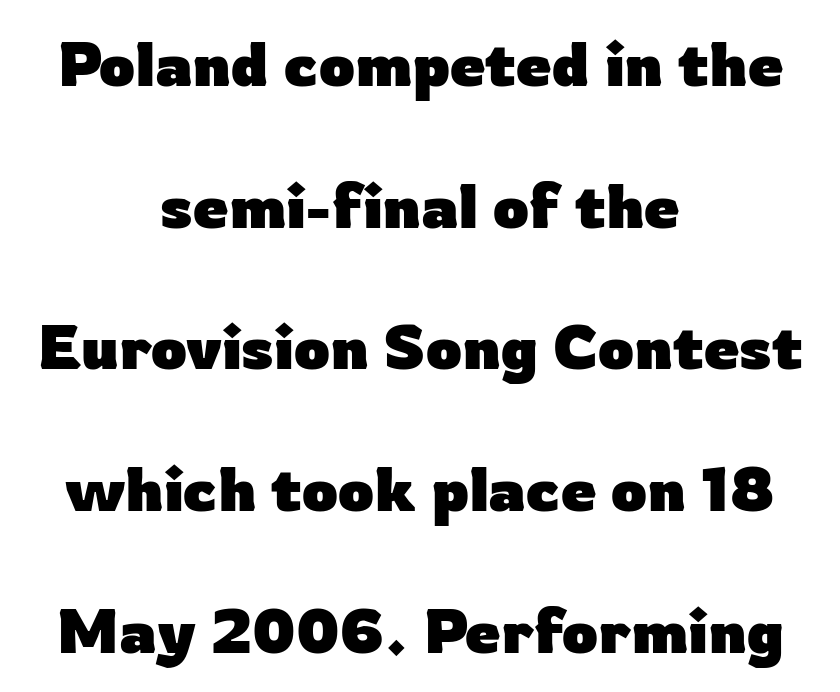
Q: Is the text bold? A: Yes.
Q: Is the text italic (slanted)? A: No, it is upright.
Q: Is the typeface a serif or a sans-serif typeface? A: Sans-serif.
Q: Is the text underlined? A: No.
Q: How is the paragraph aligned? A: Centered.
Q: Is the spacing between letters normal or unusually wide? A: Normal.
Q: Is the spacing between lines tight, normal or loose? A: Loose.
Q: Width (condensed, normal, or wide)? A: Normal.
Q: Stroke contrast? A: Low.
Q: x-height? A: Medium.
Q: Monospaced? A: No.
